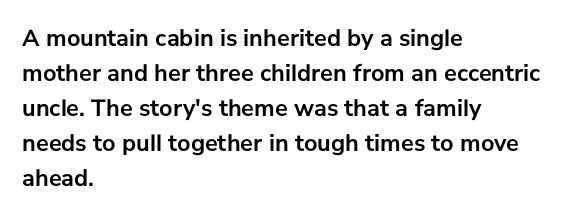
{"italic": "no", "bold": "yes", "underline": "no", "align": "left", "line_spacing": "normal", "line_spacing_ratio": 1.46, "letter_spacing": "normal", "letter_spacing_em": 0.0, "glyph_px": 24}
